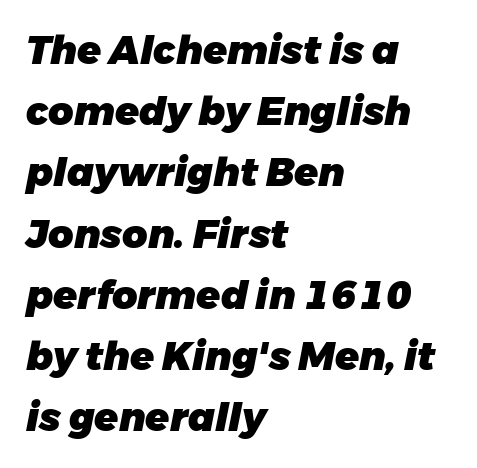
The designer left line spacing at the default. Students, note that the glyphs here touch the page at normal intervals. Letters rest on an invisible, unmarked baseline. What weight is shown? A full bold with thick strokes. If you drew a ruler down the left edge, every line would touch it. A typesetter would call this proportional, since set widths differ per character.
